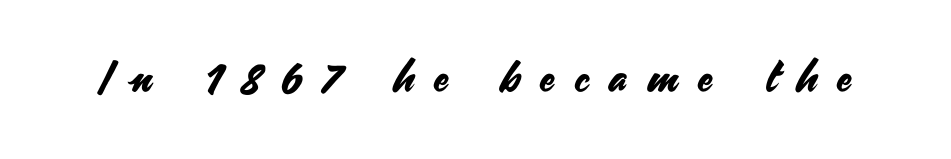
Q: Is the text italic (slanted)? A: Yes.
Q: Is the typeface a serif or a sans-serif typeface? A: Sans-serif.
Q: Is the text underlined? A: No.
Q: Is the spacing between letters normal or unusually wide? A: Unusually wide.
Q: Width (condensed, normal, or wide)? A: Normal.
Q: Stroke contrast? A: Medium.
Q: x-height? A: Small.
Q: Monospaced? A: No.
